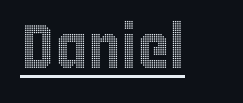
{"italic": "no", "width": "condensed", "x_height": "large", "monospaced": "no", "underline": "yes", "letter_spacing": "normal", "letter_spacing_em": 0.0, "glyph_px": 62}
